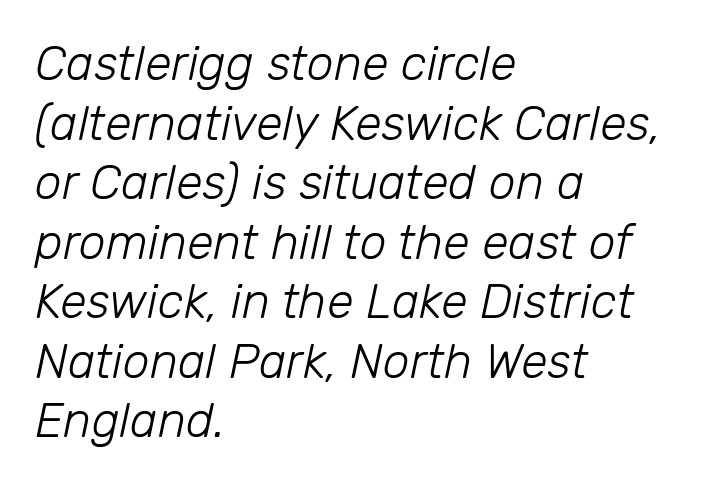
The image shows 48 px light type, italic (leaning right); set left-aligned, line spacing 1.24x, normal letter spacing, not underlined; low stroke contrast and a medium x-height.
